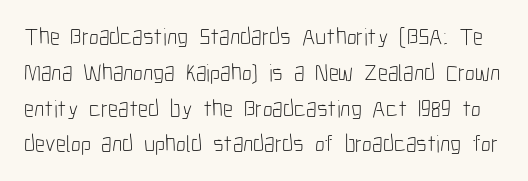
Caption: face not bold, strokes unweighted. Nobody drew a line under any word here. Every stem runs plumb, perpendicular to the baseline. The space between consecutive lines is moderate.
